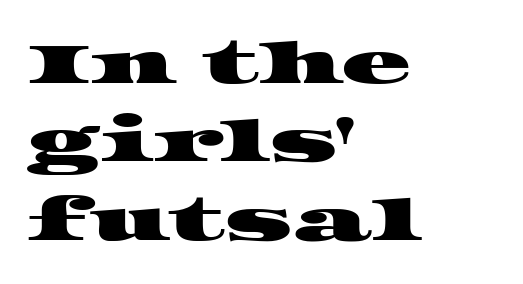
{"serif": "yes", "width": "wide", "stroke_contrast": "high", "x_height": "large", "monospaced": "no", "underline": "no", "align": "left", "line_spacing": "normal", "line_spacing_ratio": 1.35, "letter_spacing": "normal", "letter_spacing_em": 0.0, "glyph_px": 58}
